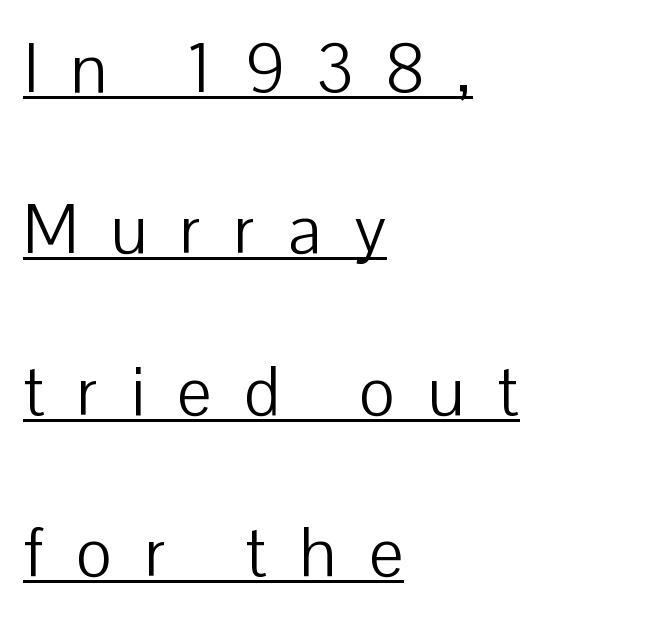
Q: Is the text bold? A: No.
Q: Is the text italic (slanted)? A: No, it is upright.
Q: Is the typeface a serif or a sans-serif typeface? A: Sans-serif.
Q: Is the text underlined? A: Yes.
Q: How is the paragraph aligned? A: Left-aligned.
Q: Is the spacing between letters normal or unusually wide? A: Unusually wide.
Q: Is the spacing between lines tight, normal or loose? A: Loose.
Q: Width (condensed, normal, or wide)? A: Normal.
Q: Stroke contrast? A: Low.
Q: x-height? A: Medium.
Q: Monospaced? A: No.
